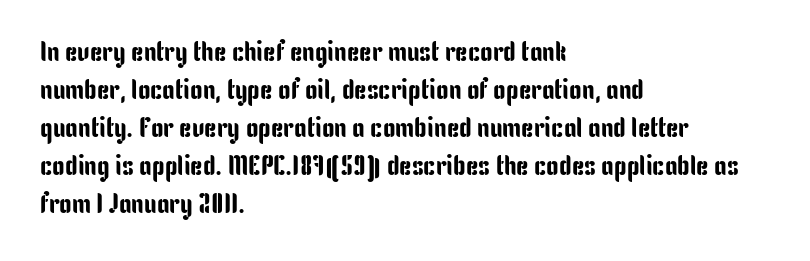
The image shows 28 px condensed sans-serif type, upright; set left-aligned, normal line spacing (1.36x), normal letter spacing, not underlined; low stroke contrast and a medium x-height.
